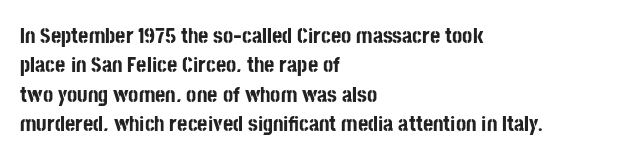
The image shows 22 px bold type, upright; set left-aligned, normal line spacing (1.34x), normal letter spacing, not underlined.
